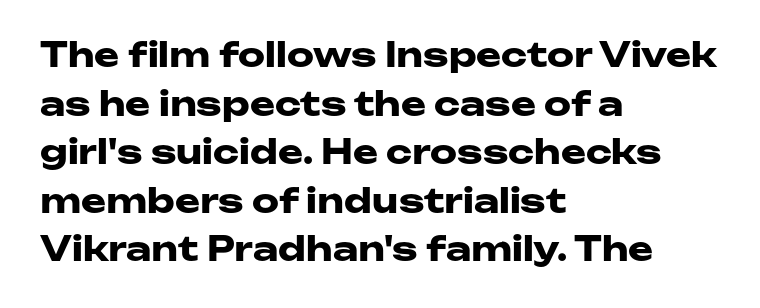
{"serif": "no", "italic": "no", "bold": "yes", "weight": "heavy", "width": "wide", "stroke_contrast": "low", "x_height": "medium", "monospaced": "no", "underline": "no", "align": "left", "line_spacing": "normal", "line_spacing_ratio": 1.43, "letter_spacing": "normal", "letter_spacing_em": 0.0, "glyph_px": 34}
